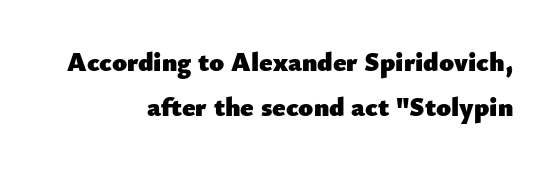
The rag falls on the left side of this text block. Is there much room between lines? A standard amount, neither cramped nor airy. The gap between lines stays unmarked. Every character sits straight up, as roman type does. The letterforms sit shoulder to shoulder at normal distance. Caption: bold face, heavy strokes.
